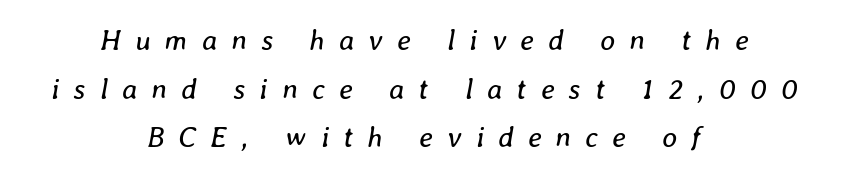
Q: Is the text bold? A: No.
Q: Is the text italic (slanted)? A: Yes, it leans right by about 8 degrees.
Q: Is the text underlined? A: No.
Q: How is the paragraph aligned? A: Centered.
Q: Is the spacing between letters normal or unusually wide? A: Unusually wide.
Q: Is the spacing between lines tight, normal or loose? A: Normal.
Q: Width (condensed, normal, or wide)? A: Normal.
Q: Stroke contrast? A: Low.
Q: x-height? A: Medium.
Q: Monospaced? A: No.
